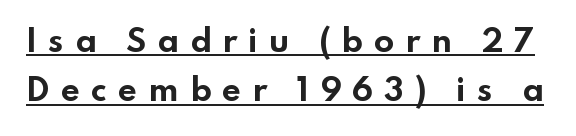
The lettering is marked with a stroke running underneath it. Posture: straight, roman, zero tilt. Varying glyph widths throughout — classic text-font behaviour. In terms of leading, this rendering sits right in the middle. Letterform terminals end flat and unadorned throughout the passage. Honestly, the letter spacing is so wide it's the main thing you notice.
